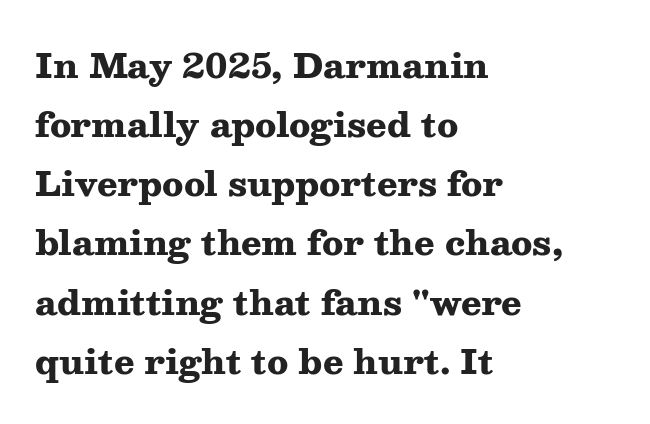
Q: Is the text bold? A: Yes.
Q: Is the text italic (slanted)? A: No, it is upright.
Q: Is the typeface a serif or a sans-serif typeface? A: Serif.
Q: Is the text underlined? A: No.
Q: How is the paragraph aligned? A: Left-aligned.
Q: Is the spacing between letters normal or unusually wide? A: Normal.
Q: Width (condensed, normal, or wide)? A: Wide.
Q: Stroke contrast? A: Medium.
Q: x-height? A: Medium.
Q: Monospaced? A: No.
